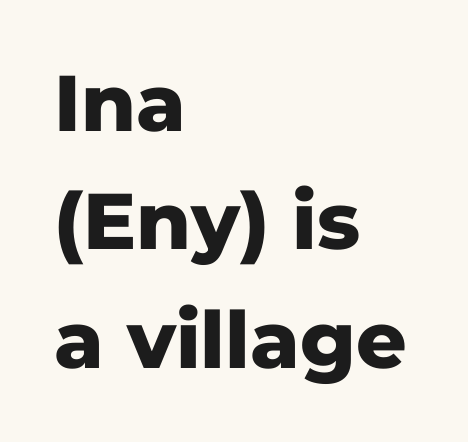
Q: Is the text bold? A: Yes.
Q: Is the text italic (slanted)? A: No, it is upright.
Q: Is the typeface a serif or a sans-serif typeface? A: Sans-serif.
Q: Is the text underlined? A: No.
Q: How is the paragraph aligned? A: Left-aligned.
Q: Is the spacing between letters normal or unusually wide? A: Normal.
Q: Is the spacing between lines tight, normal or loose? A: Normal.
Q: Width (condensed, normal, or wide)? A: Normal.
Q: Stroke contrast? A: Low.
Q: x-height? A: Medium.
Q: Monospaced? A: No.
